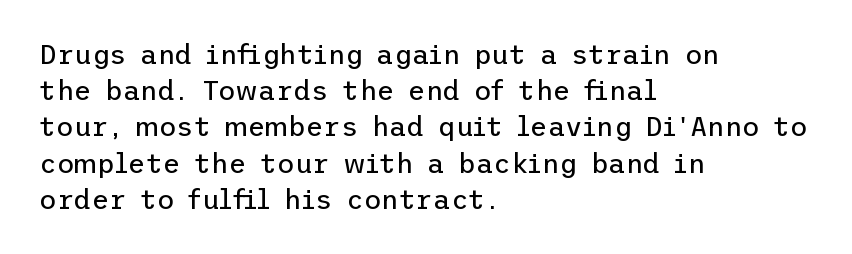
Q: Is the text bold? A: No.
Q: Is the text italic (slanted)? A: No, it is upright.
Q: Is the text underlined? A: No.
Q: How is the paragraph aligned? A: Left-aligned.
Q: Is the spacing between letters normal or unusually wide? A: Normal.
Q: Is the spacing between lines tight, normal or loose? A: Normal.
